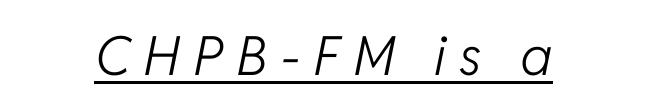
Does extra space separate the letters? Yes, quite a lot of it. Think of a printed novel: that variable character pitch is what you see here. Slanted lettering throughout. The letterforms sit at book weight or below. Looks like someone drew a line under every word here.
